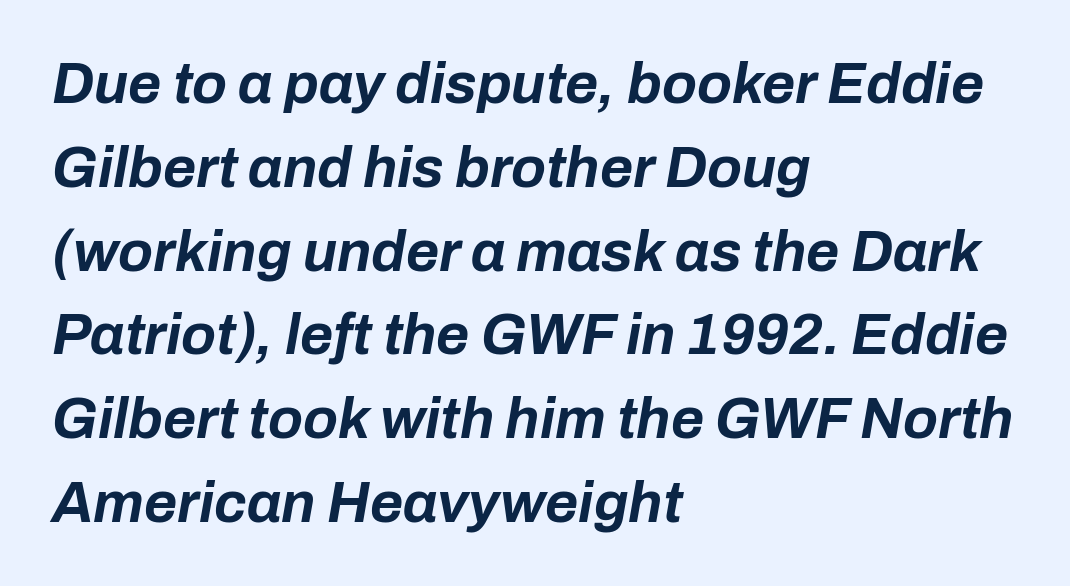
Q: Is the text bold? A: Yes.
Q: Is the text italic (slanted)? A: Yes, it leans right by about 10 degrees.
Q: Is the text underlined? A: No.
Q: How is the paragraph aligned? A: Left-aligned.
Q: Is the spacing between letters normal or unusually wide? A: Normal.
Q: Is the spacing between lines tight, normal or loose? A: Normal.
Q: Width (condensed, normal, or wide)? A: Normal.
Q: Stroke contrast? A: Low.
Q: x-height? A: Medium.
Q: Monospaced? A: No.
